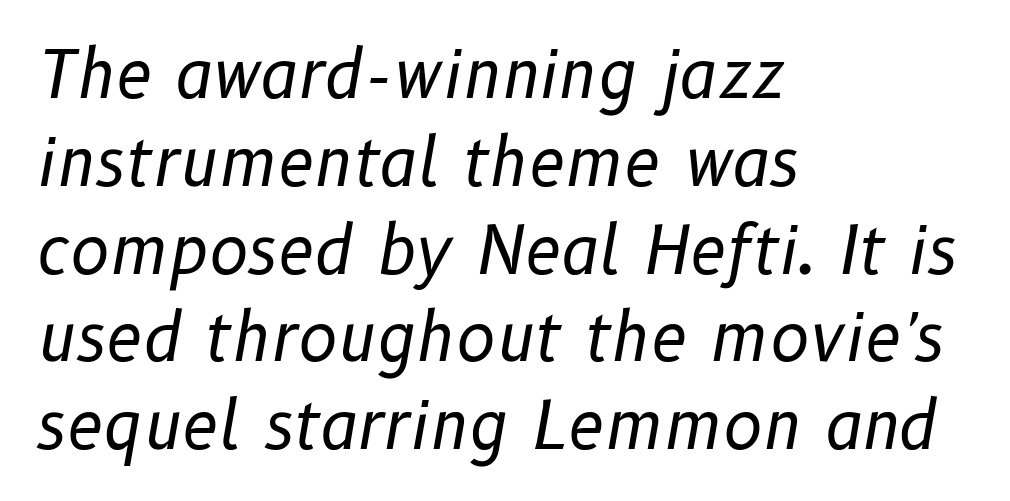
The passage shown is not bold in any degree. Check under the words: just untouched page. There is no visible air inserted between adjacent glyphs. Does the copy run flush right? No — it runs flush left.
